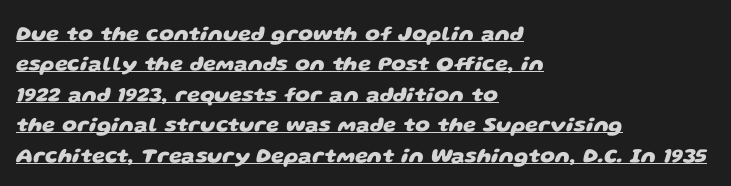
Q: Is the text bold? A: Yes.
Q: Is the text underlined? A: Yes.
Q: How is the paragraph aligned? A: Left-aligned.
Q: Is the spacing between letters normal or unusually wide? A: Normal.
Q: Is the spacing between lines tight, normal or loose? A: Normal.
